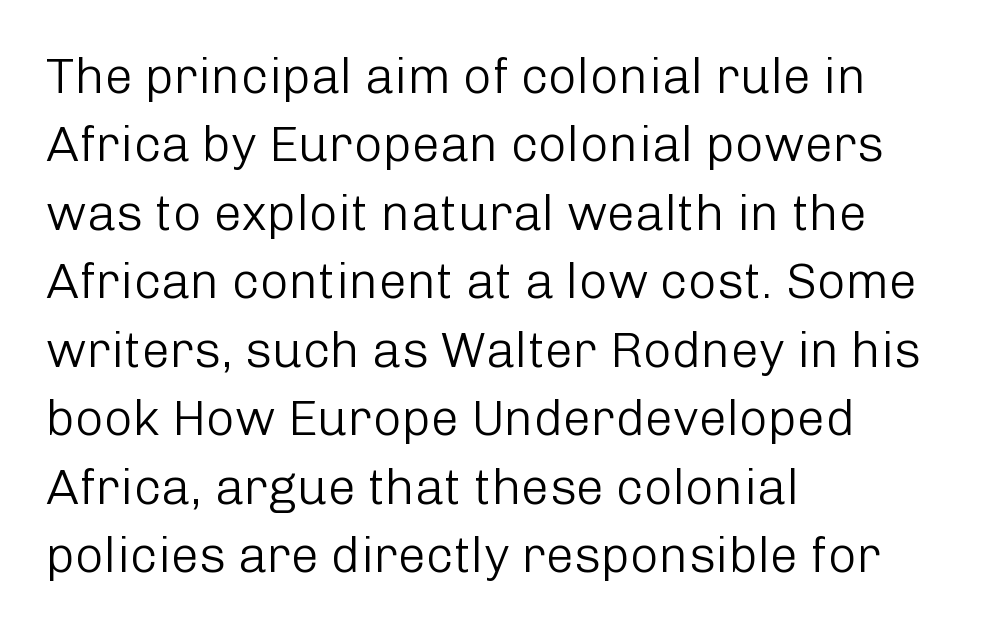
{"serif": "no", "italic": "no", "bold": "no", "weight": "light", "width": "normal", "stroke_contrast": "low", "x_height": "medium", "monospaced": "no", "underline": "no", "align": "left", "line_spacing": "normal", "line_spacing_ratio": 1.37, "letter_spacing": "normal", "letter_spacing_em": 0.0, "glyph_px": 50}
